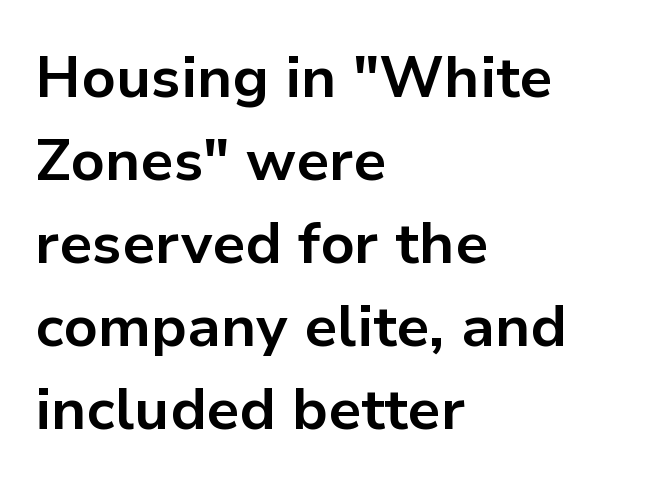
{"serif": "no", "italic": "no", "bold": "yes", "weight": "bold", "width": "normal", "stroke_contrast": "low", "x_height": "medium", "monospaced": "no", "underline": "no", "align": "left", "line_spacing": "normal", "line_spacing_ratio": 1.43, "letter_spacing": "normal", "letter_spacing_em": 0.0, "glyph_px": 58}
